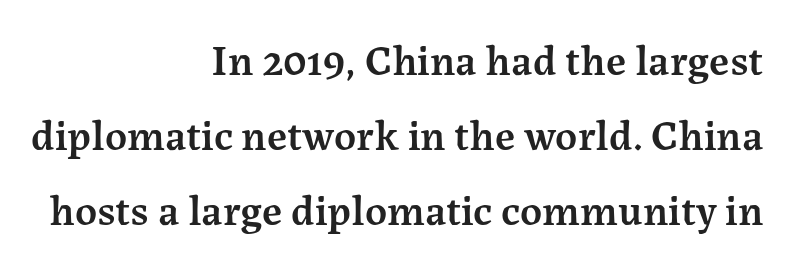
The image shows 43 px semibold serif type, upright; set right-aligned, line spacing 1.74x, normal letter spacing, not underlined; medium stroke contrast and a medium x-height.
